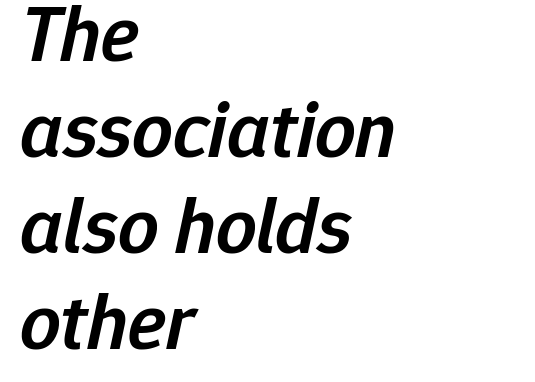
The image shows 80 px semibold type, italic (leaning right); set left-aligned, line spacing 1.2x, normal letter spacing, not underlined; low stroke contrast and a medium x-height.
